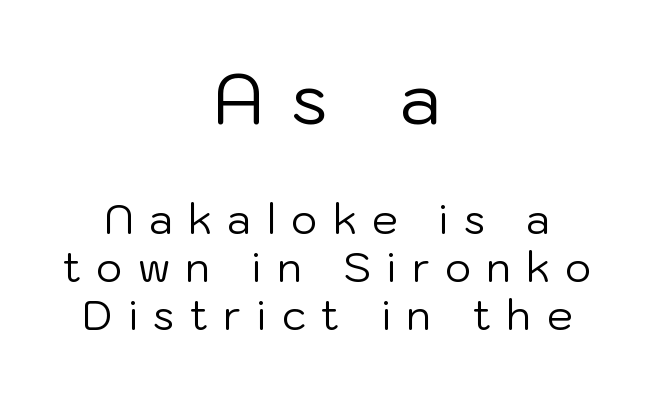
Q: Is the text bold? A: No.
Q: Is the text italic (slanted)? A: No, it is upright.
Q: Is the typeface a serif or a sans-serif typeface? A: Sans-serif.
Q: Is the text underlined? A: No.
Q: How is the paragraph aligned? A: Centered.
Q: Is the spacing between letters normal or unusually wide? A: Unusually wide.
Q: Which block of text is set in a larger size, the first (top) or the second (bottom)? A: The first (top) one.
Q: Width (condensed, normal, or wide)? A: Normal.
Q: Stroke contrast? A: Low.
Q: x-height? A: Medium.
Q: Monospaced? A: No.
